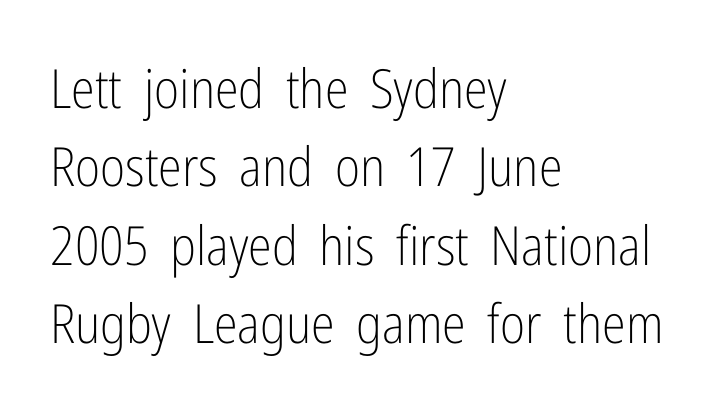
The zone under the glyphs is completely vacant. Look at the tracking — it's just the regular setting, nothing added. Notice how the passage keeps a crisp vertical edge on the left only. The letters carry no serifs — their stems end cleanly without finishing strokes.
